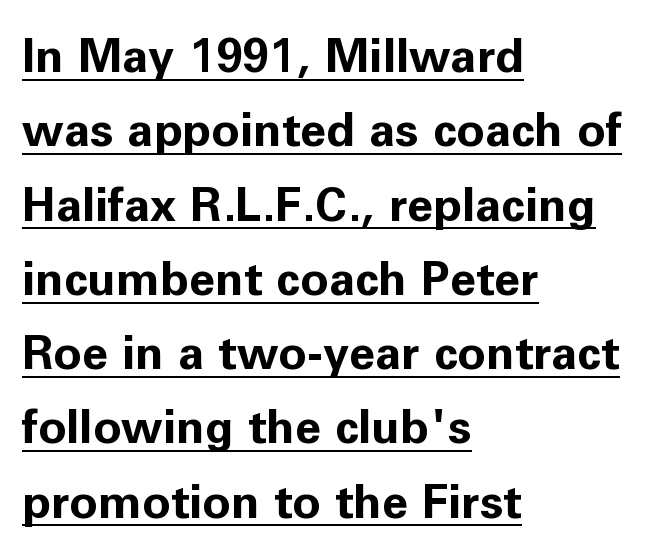
{"serif": "no", "italic": "no", "bold": "yes", "weight": "bold", "width": "normal", "stroke_contrast": "low", "x_height": "medium", "monospaced": "no", "underline": "yes", "align": "left", "line_spacing": "normal", "line_spacing_ratio": 1.58, "letter_spacing": "normal", "letter_spacing_em": 0.0, "glyph_px": 47}
